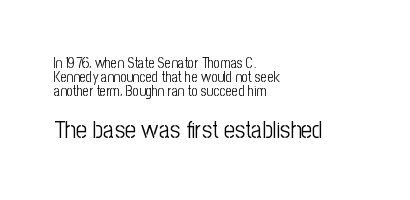
The image shows 24 px text type, upright; set left-aligned, tight line spacing (0.99x), normal letter spacing, not underlined; the second (bottom) block is 1.71x larger.
